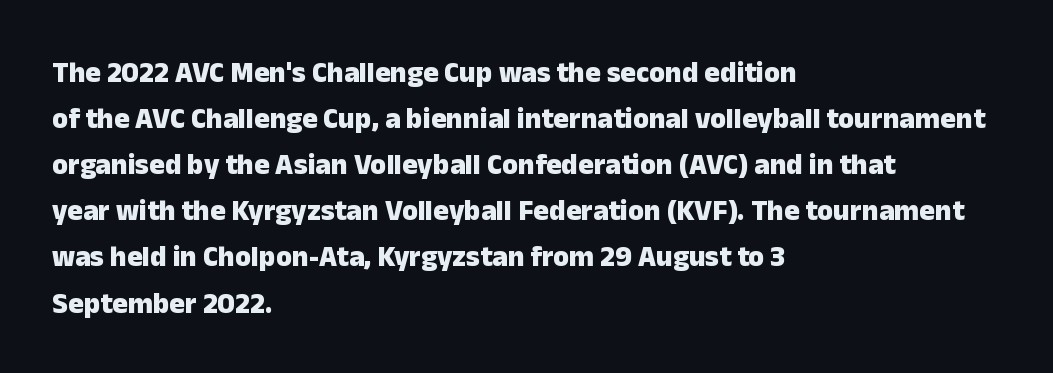
The image shows 29 px heavy sans-serif type, upright; set left-aligned, normal line spacing (1.59x), normal letter spacing, not underlined; low stroke contrast and a medium x-height.
